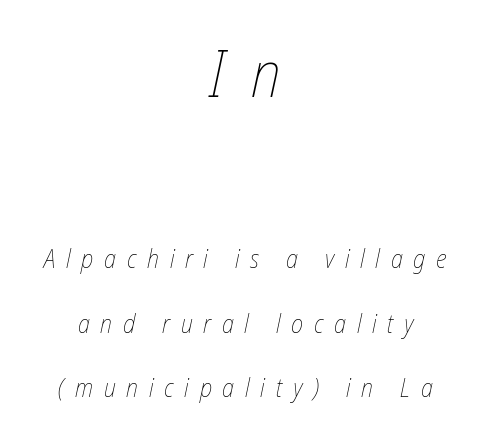
Inter-character spacing is expanded well beyond the font's built-in metrics. The letters advance in unequal steps, a hallmark of proportional type. Weight: not bold — regular or lighter. Emphasis-style slanted type is in use. Reading down the block, each line starts at a different indent, mirrored at its end.
